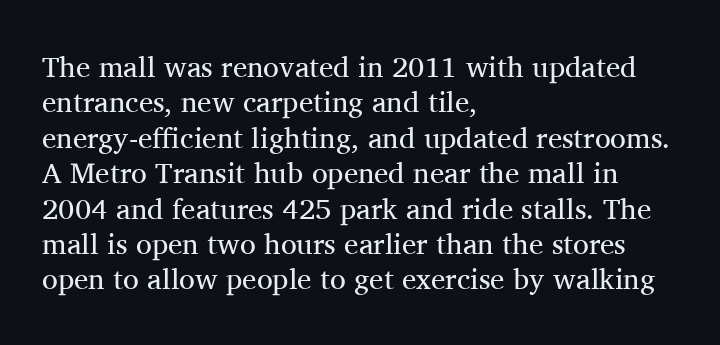
Q: Is the text bold? A: No.
Q: Is the text italic (slanted)? A: No, it is upright.
Q: Is the typeface a serif or a sans-serif typeface? A: Serif.
Q: Is the text underlined? A: No.
Q: How is the paragraph aligned? A: Left-aligned.
Q: Is the spacing between letters normal or unusually wide? A: Normal.
Q: Width (condensed, normal, or wide)? A: Normal.
Q: Stroke contrast? A: Medium.
Q: x-height? A: Medium.
Q: Monospaced? A: No.
